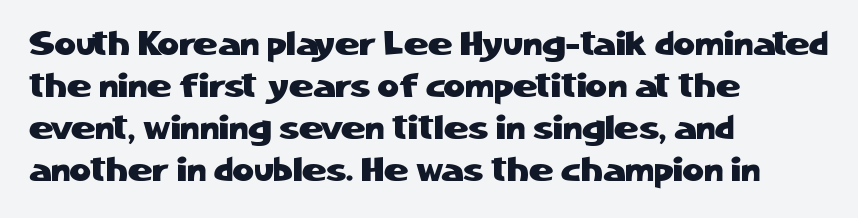
The image shows 33 px sans-serif type, upright; set left-aligned, normal line spacing (1.27x), normal letter spacing, not underlined; low stroke contrast and a medium x-height.
